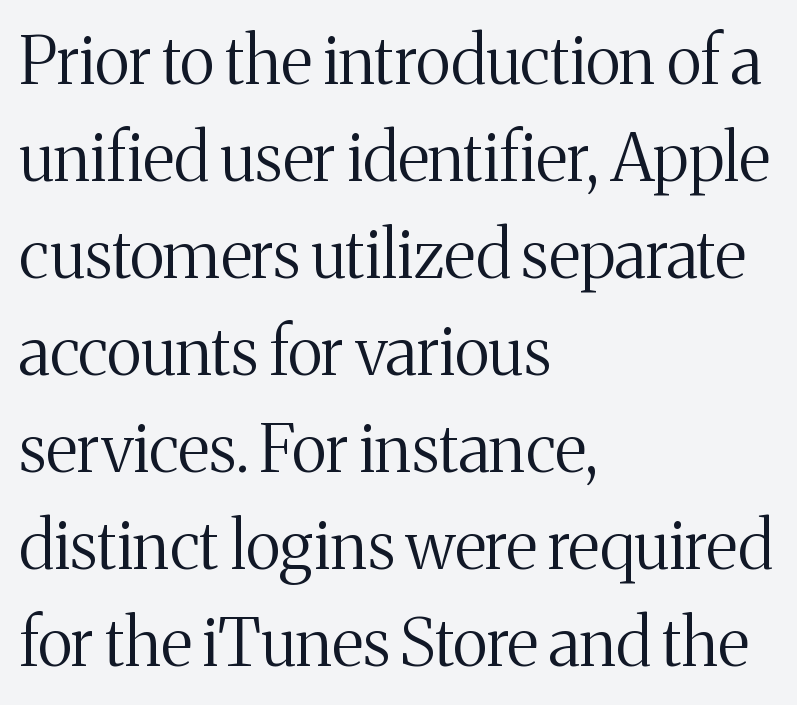
The image shows 66 px regular-weight serif type, upright; set left-aligned, normal line spacing (1.47x), normal letter spacing, not underlined; medium stroke contrast and a medium x-height.
